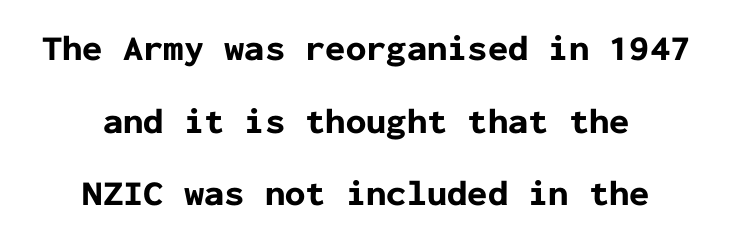
The image shows 36 px bold sans-serif type, upright, monospaced; set centered, loose line spacing (2.02x), normal letter spacing, not underlined; low stroke contrast and a medium x-height.
